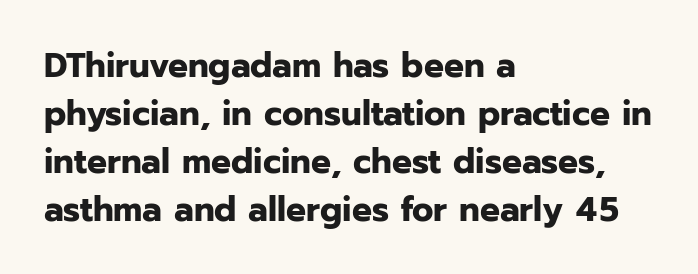
{"serif": "no", "italic": "no", "bold": "yes", "weight": "bold", "width": "normal", "stroke_contrast": "low", "x_height": "medium", "monospaced": "no", "underline": "no", "align": "left", "line_spacing": "normal", "line_spacing_ratio": 1.37, "letter_spacing": "normal", "letter_spacing_em": 0.0, "glyph_px": 35}
